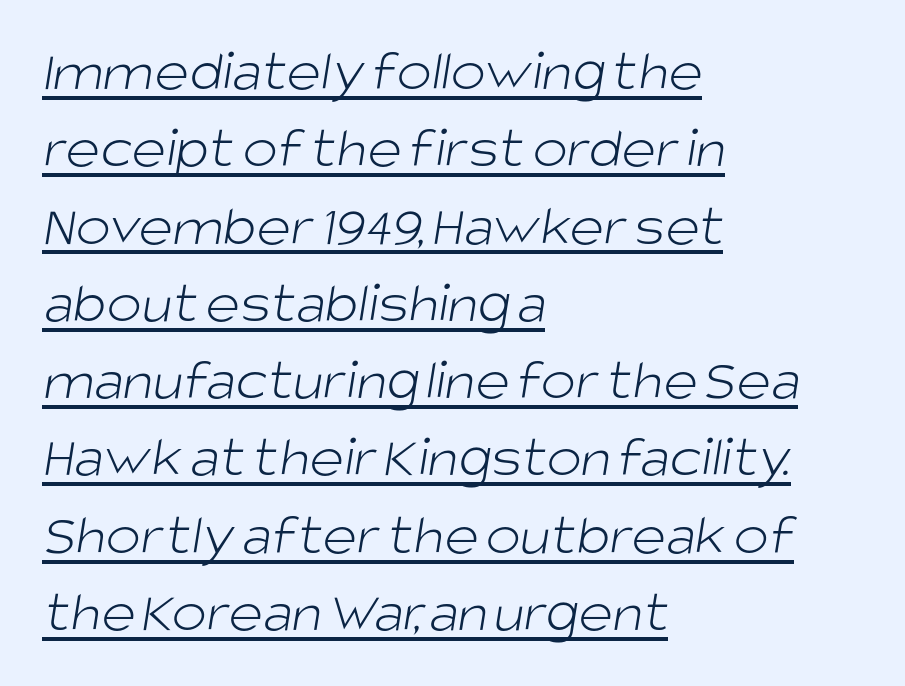
Q: Is the text bold? A: No.
Q: Is the typeface a serif or a sans-serif typeface? A: Sans-serif.
Q: Is the text underlined? A: Yes.
Q: How is the paragraph aligned? A: Left-aligned.
Q: Is the spacing between letters normal or unusually wide? A: Normal.
Q: Is the spacing between lines tight, normal or loose? A: Normal.
Q: Width (condensed, normal, or wide)? A: Normal.
Q: Stroke contrast? A: Low.
Q: x-height? A: Large.
Q: Monospaced? A: No.
